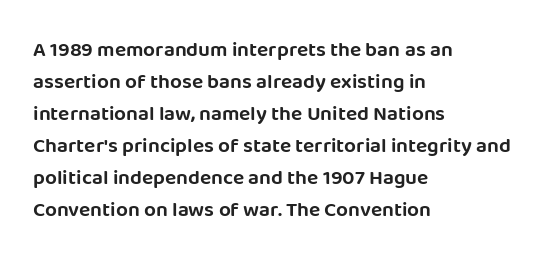
{"italic": "no", "underline": "no", "align": "left", "line_spacing": "normal", "line_spacing_ratio": 1.52, "letter_spacing": "normal", "letter_spacing_em": 0.0, "glyph_px": 21}
